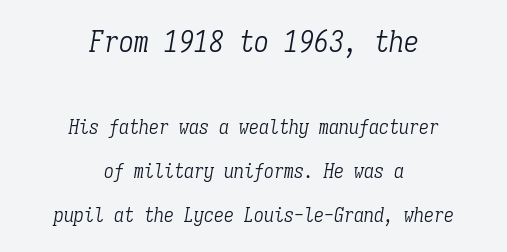
The vertical gap from one line to the next is large. Is the block centered? Yes — each line is placed symmetrically about the middle. The foot of each line stays bare and open. No chunkiness to these letters — they're not bold. The letters march in equal steps, a hallmark of fixed-pitch type.
